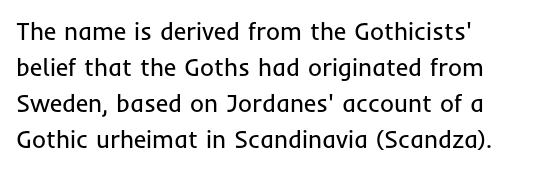
{"italic": "no", "bold": "no", "underline": "no", "align": "left", "line_spacing": "normal", "line_spacing_ratio": 1.5, "letter_spacing": "normal", "letter_spacing_em": 0.0, "glyph_px": 24}
